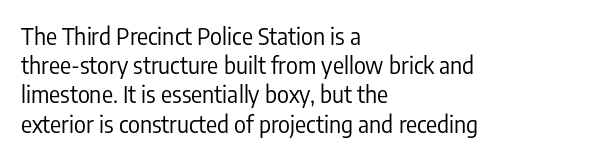
Q: Is the text bold? A: No.
Q: Is the text italic (slanted)? A: No, it is upright.
Q: Is the text underlined? A: No.
Q: How is the paragraph aligned? A: Left-aligned.
Q: Is the spacing between letters normal or unusually wide? A: Normal.
Q: Is the spacing between lines tight, normal or loose? A: Normal.
